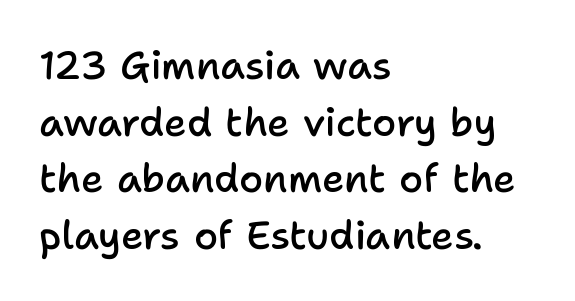
The rendering uses a semibold face; strokes are thickened but not to full bold. The passage shown has conventional tracking throughout. This sample has the flowing, uneven cadence of proportional lettering. Underlining? Definitely not there. A student would call this left alignment; a typographer would say flush left, rag right. Each letter's strokes conclude bluntly, with no projecting serifs.
